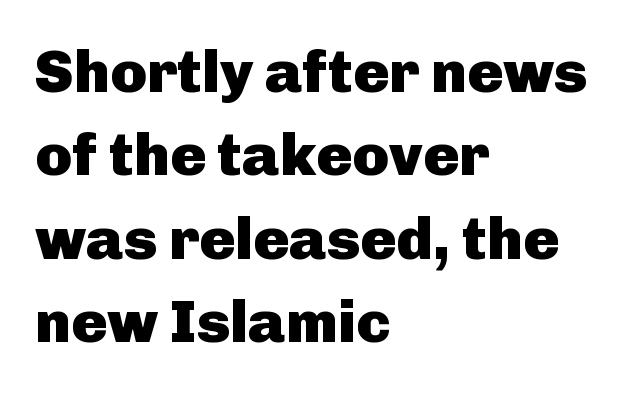
The image shows 60 px heavy sans-serif type, upright; set left-aligned, normal line spacing (1.39x), normal letter spacing, not underlined; low stroke contrast and a medium x-height.
